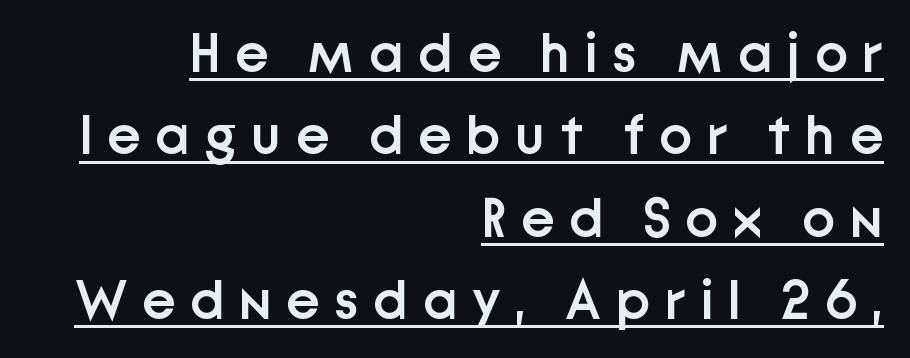
Does the weight exceed regular? Yes, but only to semibold. Examine the stroke ends and you'll find no serifs. The block of text has a typical density, with ordinary space between rows. Caption: expanded tracking, letters set apart. Ascenders rise straight up at ninety degrees.
